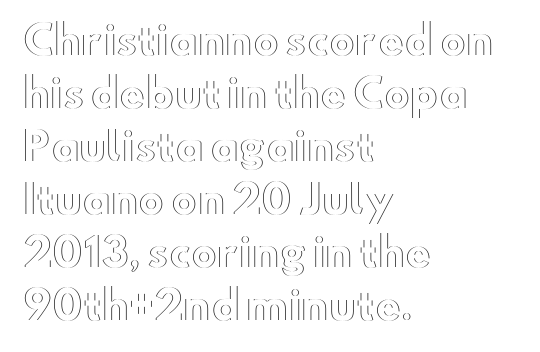
{"italic": "no", "width": "wide", "x_height": "small", "monospaced": "no", "underline": "no", "align": "left", "line_spacing": "normal", "line_spacing_ratio": 1.36, "letter_spacing": "normal", "letter_spacing_em": 0.0, "glyph_px": 39}
